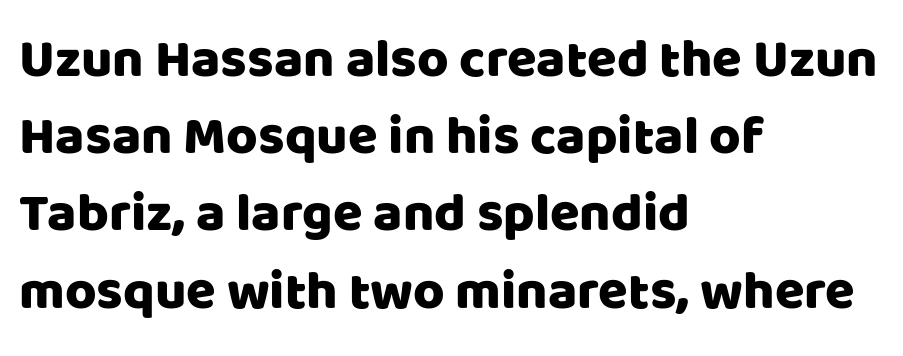
{"serif": "no", "italic": "no", "width": "normal", "stroke_contrast": "low", "x_height": "large", "monospaced": "no", "underline": "no", "align": "left", "line_spacing": "normal", "line_spacing_ratio": 1.43, "letter_spacing": "normal", "letter_spacing_em": 0.0, "glyph_px": 54}
